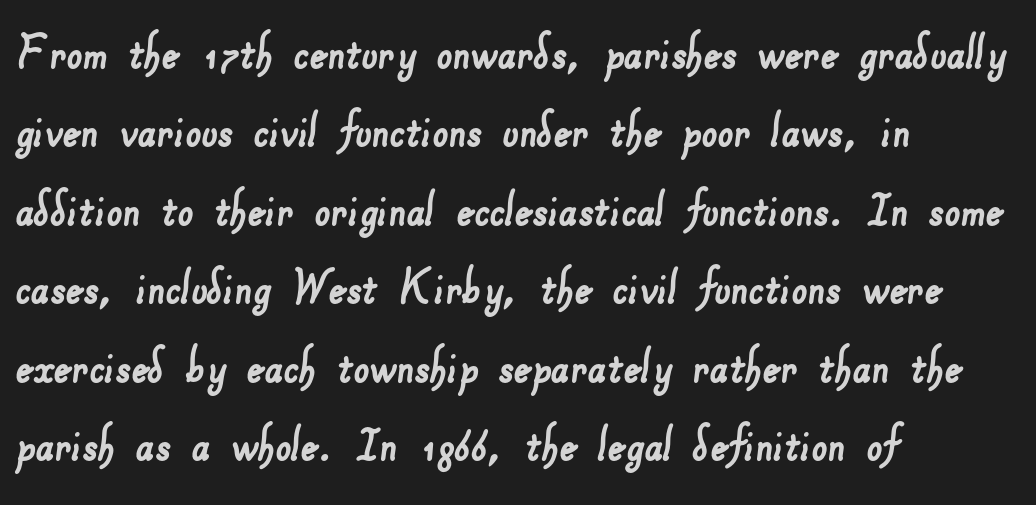
{"serif": "no", "width": "normal", "stroke_contrast": "low", "x_height": "small", "monospaced": "no", "underline": "no", "align": "left", "line_spacing": "normal", "line_spacing_ratio": 1.4, "letter_spacing": "normal", "letter_spacing_em": 0.0, "glyph_px": 56}
